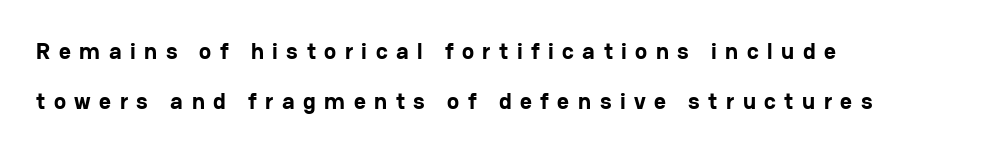
Summary of vertical rhythm: relaxed, with wide interline spacing. Quick note: underline off. Each glyph is drawn with heavy, bold strokes. Does extra space separate the letters? Yes, quite a lot of it. The axis of the letterforms is exactly vertical. This rendering uses left alignment, leaving the right contour irregular.
